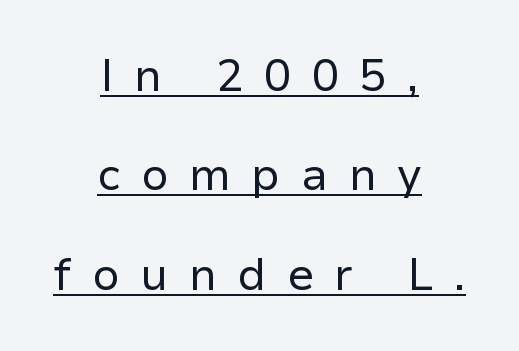
The image shows 45 px regular-weight sans-serif type, upright; set centered, loose line spacing (2.21x), unusually wide letter spacing (+0.46 em), underlined; low stroke contrast and a medium x-height.
